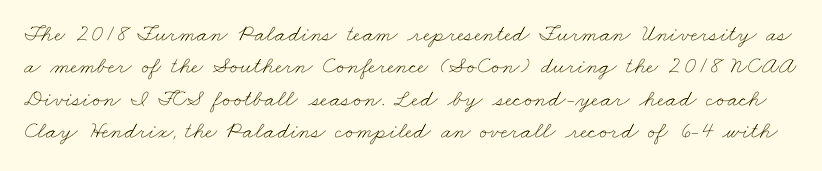
The image shows 24 px text type; set normal line spacing (1.35x), normal letter spacing, not underlined.
